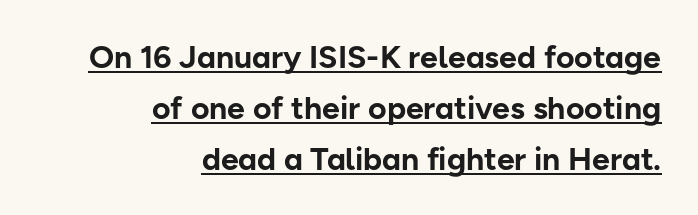
{"serif": "no", "italic": "no", "bold": "yes", "weight": "bold", "width": "normal", "stroke_contrast": "low", "x_height": "medium", "monospaced": "no", "underline": "yes", "align": "right", "line_spacing": "normal", "line_spacing_ratio": 1.59, "letter_spacing": "normal", "letter_spacing_em": 0.0, "glyph_px": 32}
